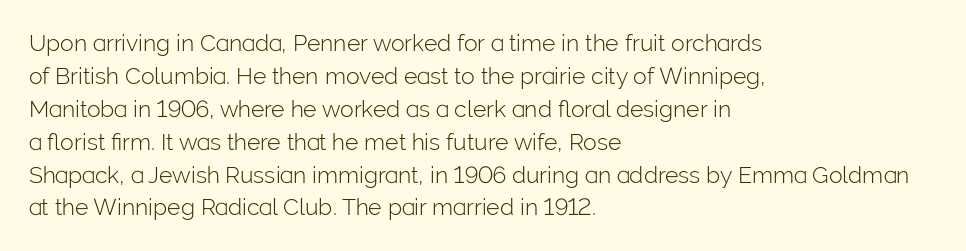
Q: Is the text bold? A: No.
Q: Is the text italic (slanted)? A: No, it is upright.
Q: Is the text underlined? A: No.
Q: How is the paragraph aligned? A: Left-aligned.
Q: Is the spacing between letters normal or unusually wide? A: Normal.
Q: Is the spacing between lines tight, normal or loose? A: Normal.
